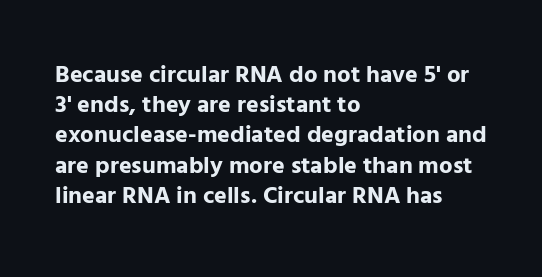
Q: Is the text bold? A: Yes.
Q: Is the text italic (slanted)? A: No, it is upright.
Q: Is the text underlined? A: No.
Q: How is the paragraph aligned? A: Left-aligned.
Q: Is the spacing between letters normal or unusually wide? A: Normal.
Q: Is the spacing between lines tight, normal or loose? A: Normal.
